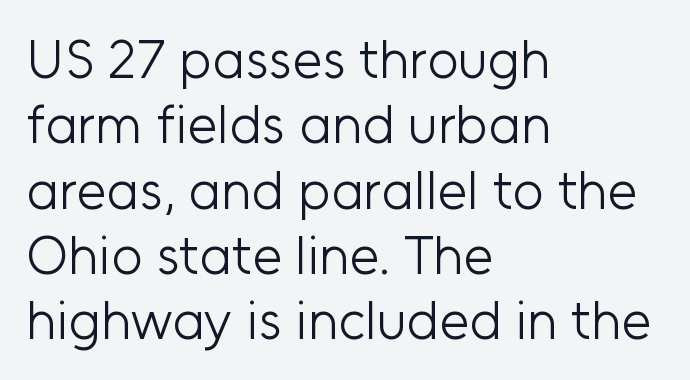
The image shows 54 px light sans-serif type, upright; set left-aligned, line spacing 1.21x, normal letter spacing, not underlined; low stroke contrast and a medium x-height.
